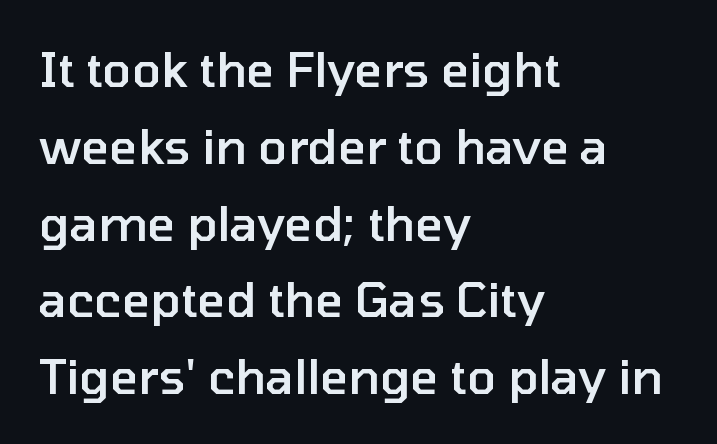
Q: Is the text bold? A: Semi-bold.
Q: Is the text italic (slanted)? A: No, it is upright.
Q: Is the typeface a serif or a sans-serif typeface? A: Sans-serif.
Q: Is the text underlined? A: No.
Q: How is the paragraph aligned? A: Left-aligned.
Q: Is the spacing between letters normal or unusually wide? A: Normal.
Q: Is the spacing between lines tight, normal or loose? A: Normal.
Q: Width (condensed, normal, or wide)? A: Normal.
Q: Stroke contrast? A: Low.
Q: x-height? A: Medium.
Q: Monospaced? A: No.
